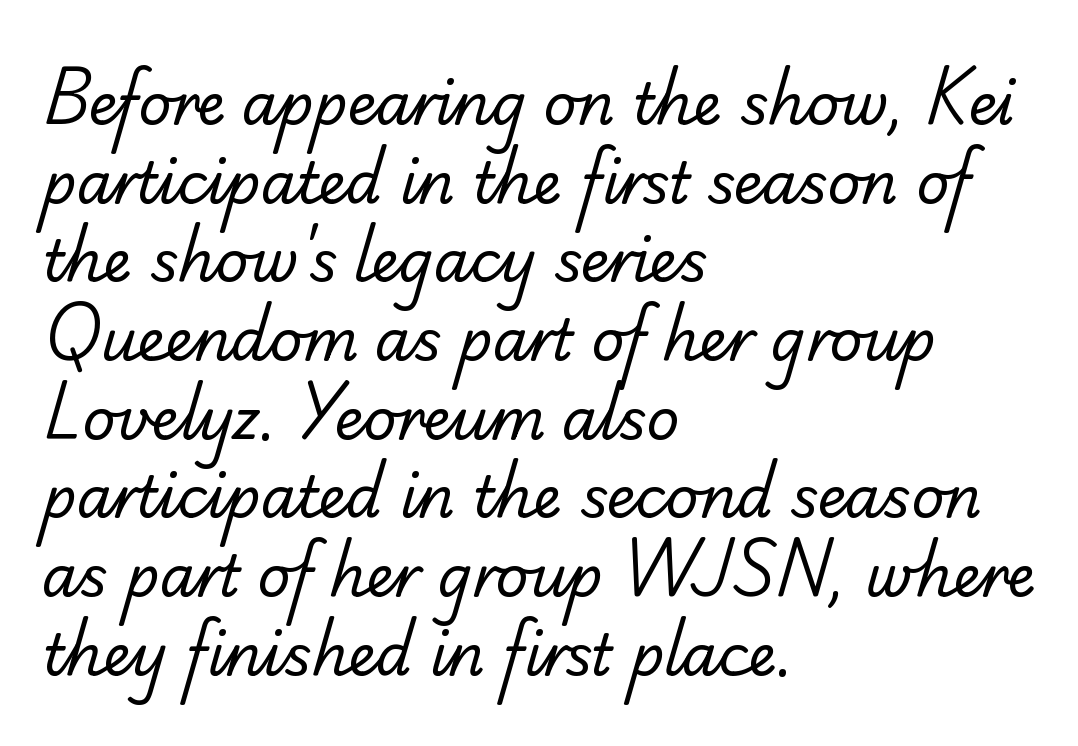
Q: Is the text bold? A: No.
Q: Is the typeface a serif or a sans-serif typeface? A: Sans-serif.
Q: Is the text underlined? A: No.
Q: How is the paragraph aligned? A: Left-aligned.
Q: Is the spacing between letters normal or unusually wide? A: Normal.
Q: Is the spacing between lines tight, normal or loose? A: Normal.
Q: Width (condensed, normal, or wide)? A: Normal.
Q: Stroke contrast? A: Low.
Q: x-height? A: Small.
Q: Monospaced? A: No.
